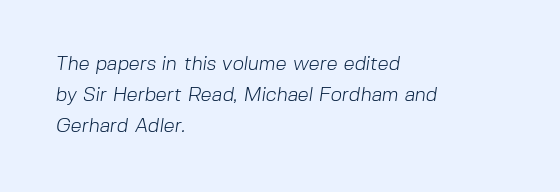
{"bold": "no", "underline": "no", "align": "left", "line_spacing": "normal", "line_spacing_ratio": 1.56, "letter_spacing": "normal", "letter_spacing_em": 0.0, "glyph_px": 20}
